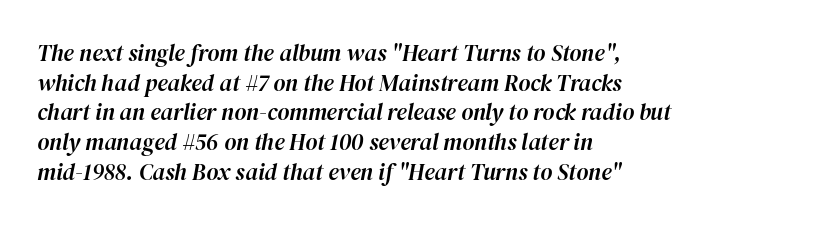
Each row of text sits above clean, open space. How are the letters spaced? Ordinarily, with no added tracking. Normally led — the rows are evenly, conventionally spaced. If you drew a line through each stem, it would be angled.
